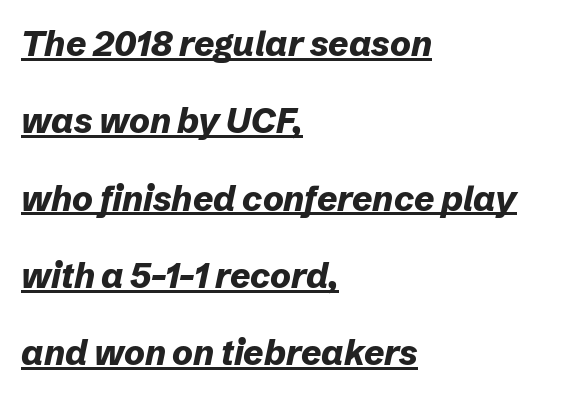
The block of text is sparse from top to bottom, with ample space between rows. All the whitespace from short lines collects on the right. The face used here is rendered with its standard letterfit. The specimen includes a rule beneath the text block's lines. Is the type bold? Yes — the strokes are clearly thick and heavy.
